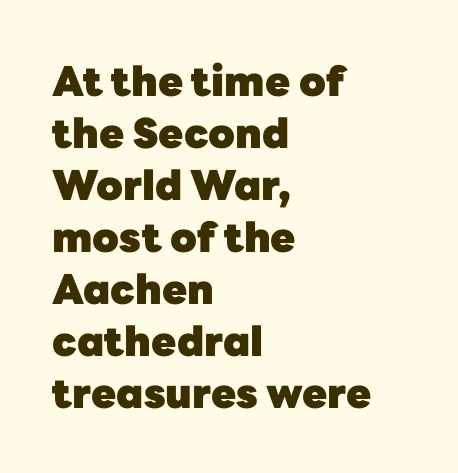
The image shows 41 px heavy sans-serif type, upright; set left-aligned, normal line spacing (1.27x), normal letter spacing, not underlined; low stroke contrast and a medium x-height.
